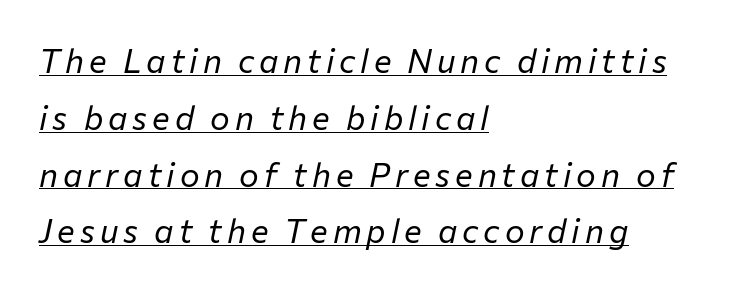
{"italic": "yes", "lean": "right", "slant_degrees": 12, "bold": "no", "weight": "regular", "width": "normal", "stroke_contrast": "low", "x_height": "medium", "monospaced": "no", "underline": "yes", "align": "left", "line_spacing_ratio": 1.72, "glyph_px": 33}
